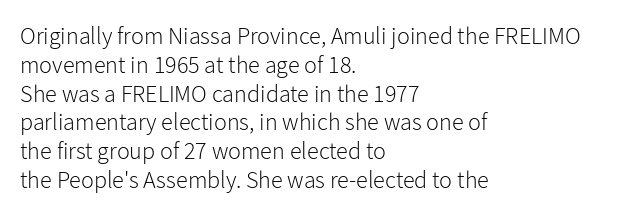
Q: Is the text bold? A: No.
Q: Is the text italic (slanted)? A: No, it is upright.
Q: Is the text underlined? A: No.
Q: How is the paragraph aligned? A: Left-aligned.
Q: Is the spacing between letters normal or unusually wide? A: Normal.
